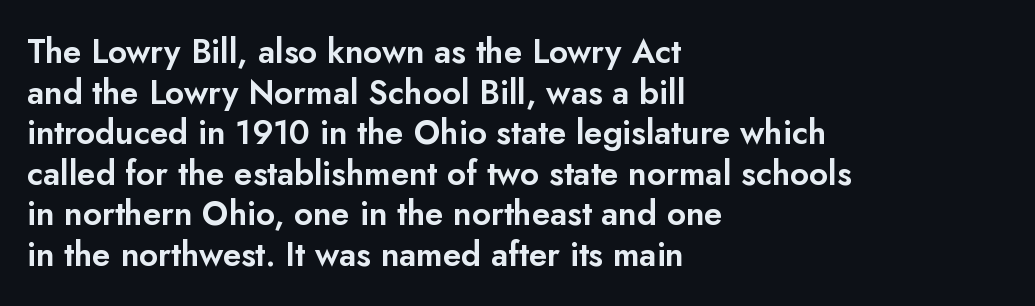
{"serif": "no", "italic": "no", "width": "normal", "stroke_contrast": "low", "x_height": "small", "monospaced": "no", "underline": "no", "align": "left", "line_spacing_ratio": 1.23, "letter_spacing": "normal", "letter_spacing_em": 0.0, "glyph_px": 33}
